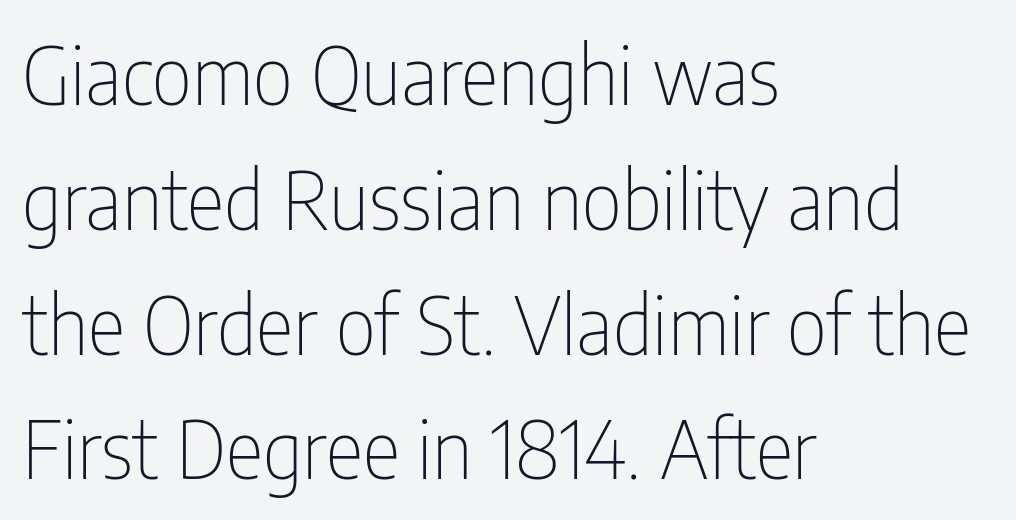
Q: Is the text bold? A: No.
Q: Is the text italic (slanted)? A: No, it is upright.
Q: Is the typeface a serif or a sans-serif typeface? A: Sans-serif.
Q: Is the text underlined? A: No.
Q: How is the paragraph aligned? A: Left-aligned.
Q: Is the spacing between letters normal or unusually wide? A: Normal.
Q: Is the spacing between lines tight, normal or loose? A: Normal.
Q: Width (condensed, normal, or wide)? A: Condensed.
Q: Stroke contrast? A: Low.
Q: x-height? A: Medium.
Q: Monospaced? A: No.
